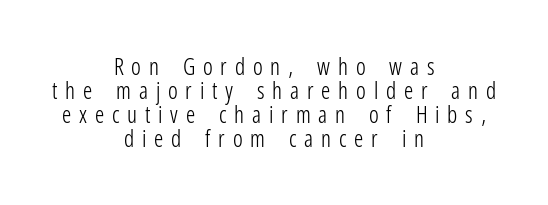
The weight would be labelled regular, book, light, or lighter still. You could barely slide anything between these rows. This rendering widens character spacing well past its baseline value. Quick note: not italic, upright. The passage shown is not underscored anywhere.
